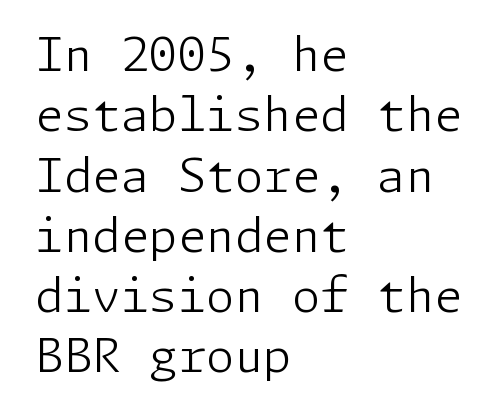
The image shows 46 px light sans-serif type, upright; set left-aligned, normal line spacing (1.31x), normal letter spacing, not underlined; low stroke contrast and a medium x-height.
